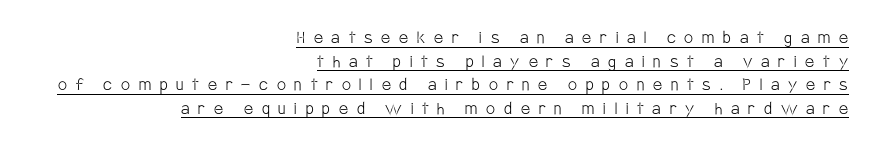
Q: Is the text bold? A: No.
Q: Is the text italic (slanted)? A: No, it is upright.
Q: Is the text underlined? A: Yes.
Q: How is the paragraph aligned? A: Right-aligned.
Q: Is the spacing between letters normal or unusually wide? A: Unusually wide.
